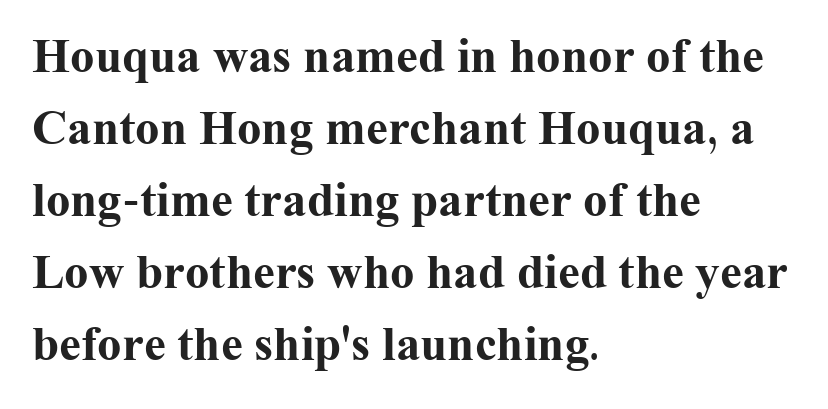
The image shows 49 px bold serif type, upright; set left-aligned, normal line spacing (1.47x), normal letter spacing, not underlined; medium stroke contrast and a medium x-height.
